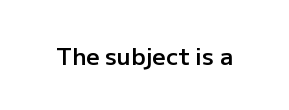
No extra tracking has been applied to these lines. The area under the type is left untouched. Weight: semibold (demi). If you drew a line through each stem, it would be perfectly vertical.
